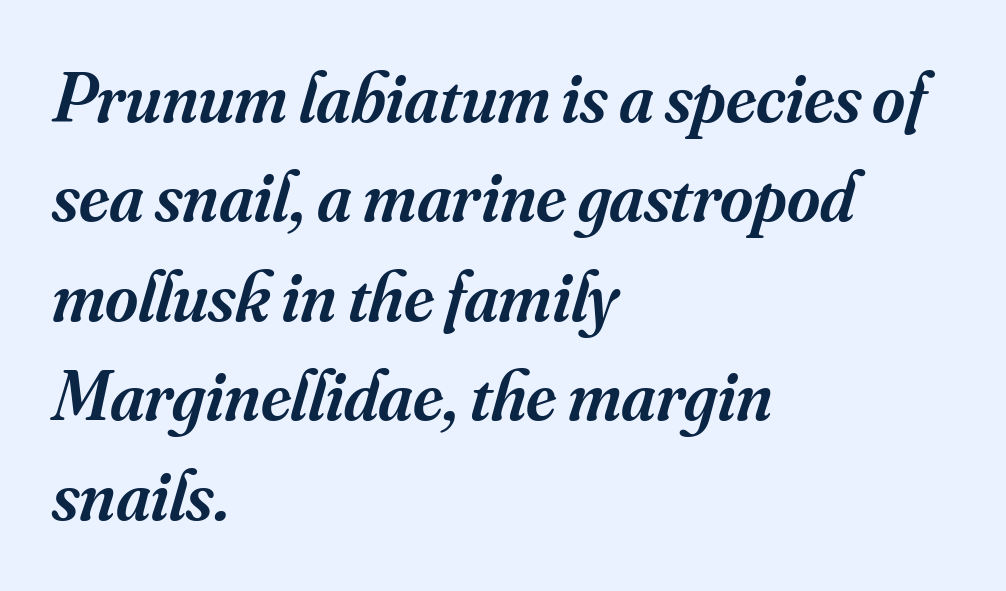
Is there much room between lines? A standard amount, neither cramped nor airy. The text block is weighted toward the left margin, trailing off unevenly rightward. Do the characters align in a grid? No, the font is proportional. The letters are semibold — heavier than regular but short of a full bold. Are there feet on the stems? There are — it's a serif. In terms of letterspacing, this is plain default setting.
